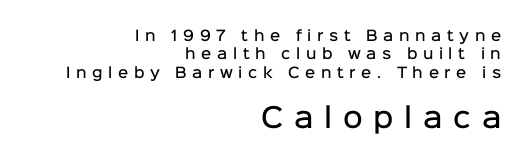
Q: Is the text bold? A: Semi-bold.
Q: Is the text italic (slanted)? A: No, it is upright.
Q: Is the text underlined? A: No.
Q: How is the paragraph aligned? A: Right-aligned.
Q: Is the spacing between letters normal or unusually wide? A: Unusually wide.
Q: Is the spacing between lines tight, normal or loose? A: Normal.
Q: Which block of text is set in a larger size, the first (top) or the second (bottom)? A: The second (bottom) one.
